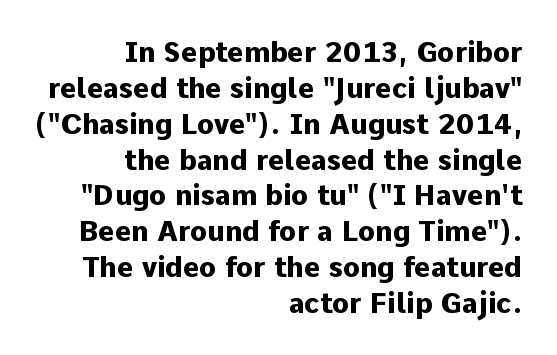
{"serif": "no", "italic": "no", "bold": "yes", "weight": "heavy", "width": "normal", "stroke_contrast": "low", "x_height": "medium", "monospaced": "no", "underline": "no", "align": "right", "line_spacing": "normal", "line_spacing_ratio": 1.28, "letter_spacing": "normal", "letter_spacing_em": 0.0, "glyph_px": 28}
